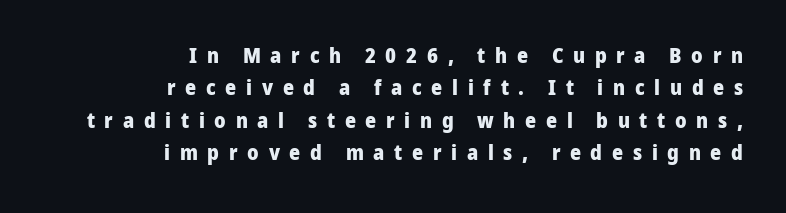
{"italic": "no", "bold": "yes", "underline": "no", "align": "right", "line_spacing": "normal", "line_spacing_ratio": 1.54, "letter_spacing": "wide", "letter_spacing_em": 0.46, "glyph_px": 21}
